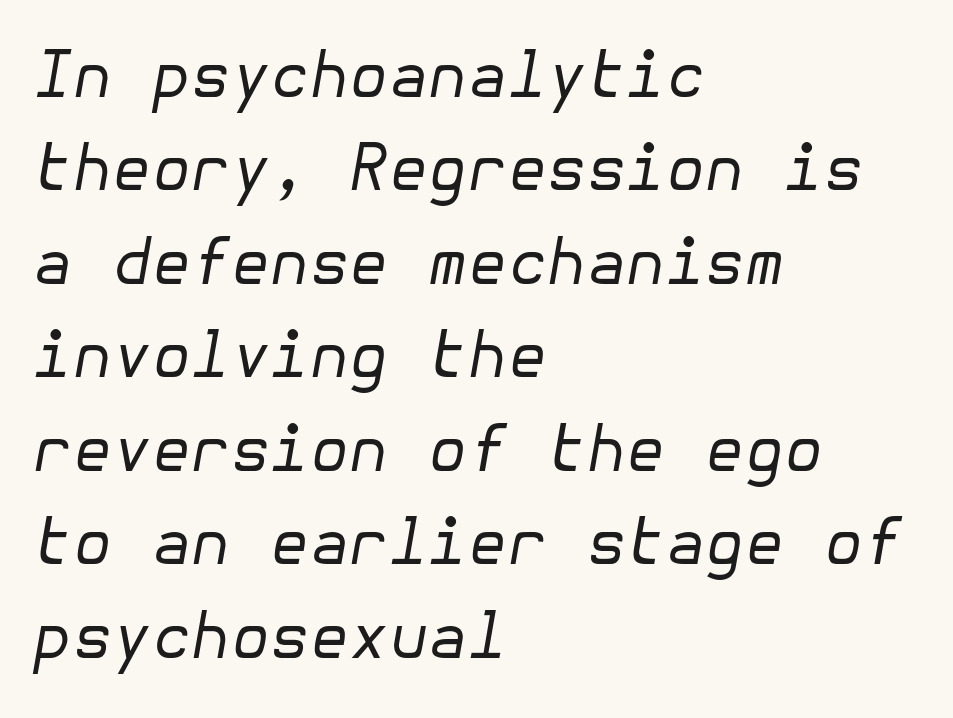
{"italic": "yes", "lean": "right", "slant_degrees": 10, "bold": "no", "weight": "regular", "width": "normal", "stroke_contrast": "low", "x_height": "medium", "underline": "no", "align": "left", "line_spacing": "normal", "line_spacing_ratio": 1.46, "letter_spacing": "normal", "letter_spacing_em": 0.0, "glyph_px": 64}
